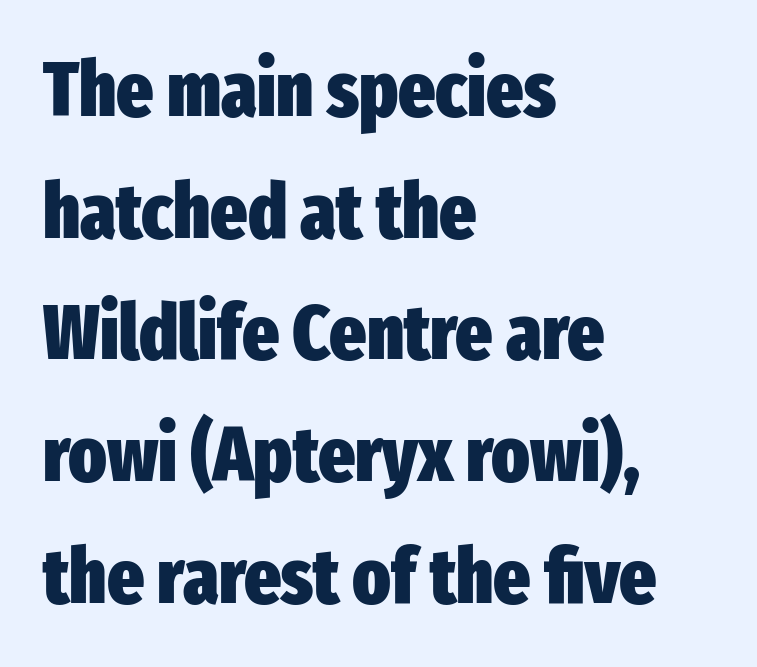
Heft: maximum for text — a bold. This sample uses a sans-serif face. Compared with typical body copy, the letter spacing here is the same. This sample has the flowing, uneven cadence of proportional lettering. Only glyphs here, with clear space below each row.
